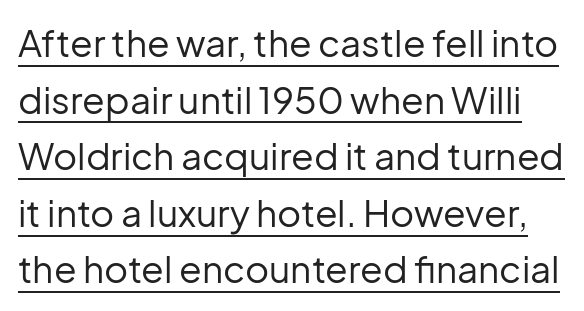
Q: Is the text bold? A: No.
Q: Is the text italic (slanted)? A: No, it is upright.
Q: Is the typeface a serif or a sans-serif typeface? A: Sans-serif.
Q: Is the text underlined? A: Yes.
Q: Is the spacing between letters normal or unusually wide? A: Normal.
Q: Is the spacing between lines tight, normal or loose? A: Normal.
Q: Width (condensed, normal, or wide)? A: Normal.
Q: Stroke contrast? A: Low.
Q: x-height? A: Medium.
Q: Monospaced? A: No.
